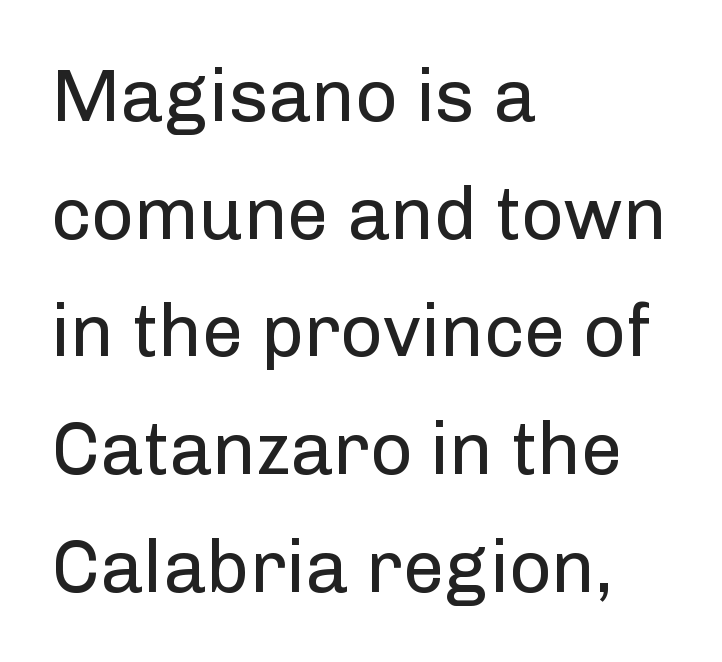
The image shows 74 px regular-weight sans-serif type, upright; set left-aligned, normal line spacing (1.59x), normal letter spacing, not underlined; low stroke contrast and a medium x-height.
